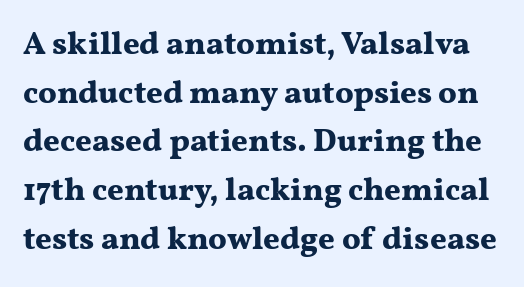
Q: Is the text bold? A: Yes.
Q: Is the text italic (slanted)? A: No, it is upright.
Q: Is the typeface a serif or a sans-serif typeface? A: Serif.
Q: Is the text underlined? A: No.
Q: Is the spacing between letters normal or unusually wide? A: Normal.
Q: Is the spacing between lines tight, normal or loose? A: Normal.
Q: Width (condensed, normal, or wide)? A: Wide.
Q: Stroke contrast? A: Medium.
Q: x-height? A: Medium.
Q: Monospaced? A: No.
